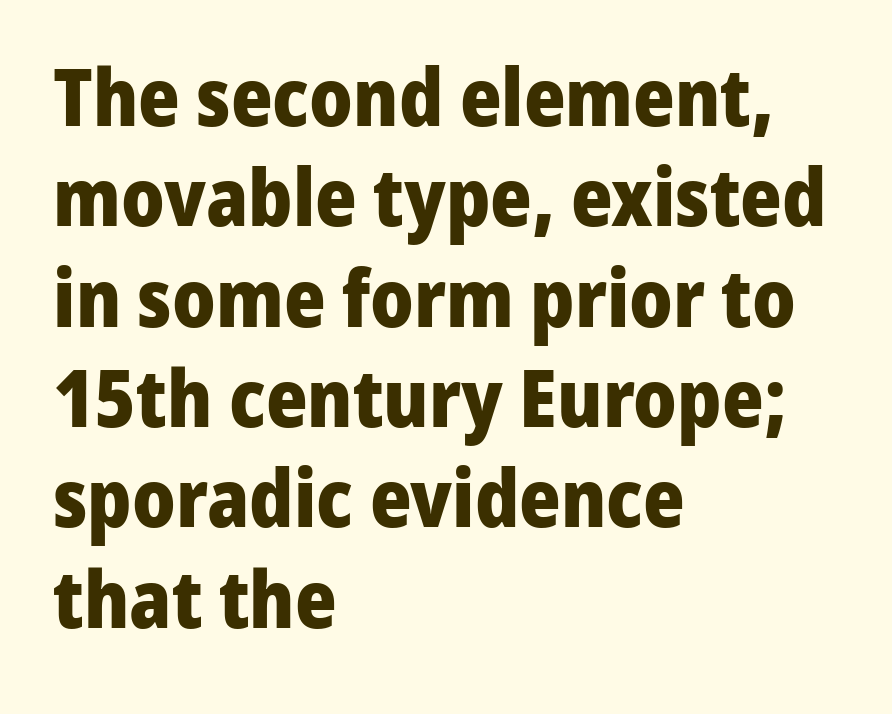
{"serif": "no", "italic": "no", "bold": "yes", "weight": "heavy", "width": "normal", "stroke_contrast": "low", "x_height": "medium", "monospaced": "no", "underline": "no", "align": "left", "line_spacing": "normal", "line_spacing_ratio": 1.27, "letter_spacing": "normal", "letter_spacing_em": 0.0, "glyph_px": 79}
